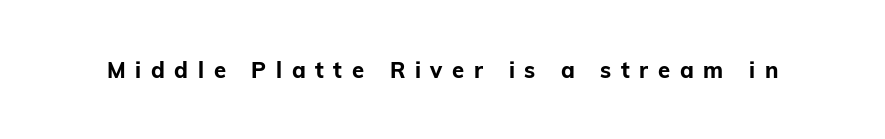
Q: Is the text bold? A: Yes.
Q: Is the text italic (slanted)? A: No, it is upright.
Q: Is the text underlined? A: No.
Q: Is the spacing between letters normal or unusually wide? A: Unusually wide.
